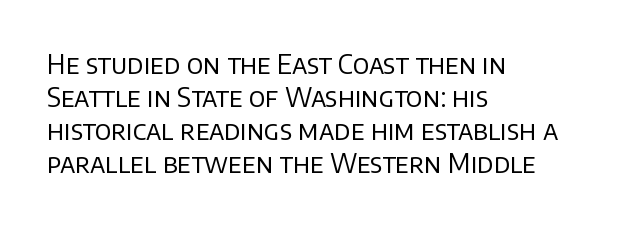
When letters stand straight like this, we call the style roman or upright. These lines sit exactly where default settings would place them. Students, note that the glyphs here touch the page at normal intervals. The passage shown is not bold in any degree. In CSS terms this would be text-align: left. Underlining? Definitely not there.
